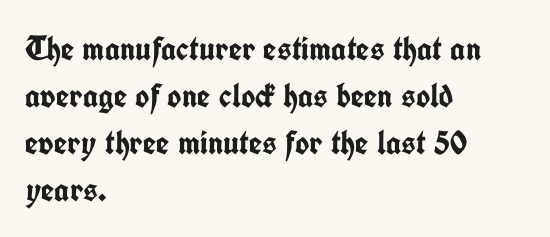
The image shows 34 px semibold, condensed sans-serif type, upright; set left-aligned, normal line spacing (1.38x), normal letter spacing, not underlined; low stroke contrast and a medium x-height.
